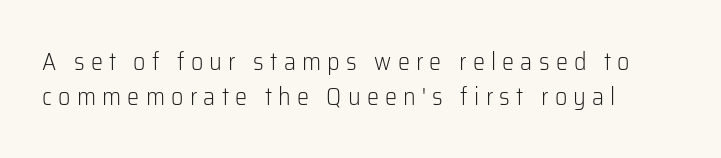
The image shows 24 px text type, upright; set normal line spacing (1.45x), unusually wide letter spacing (+0.26 em), not underlined.
